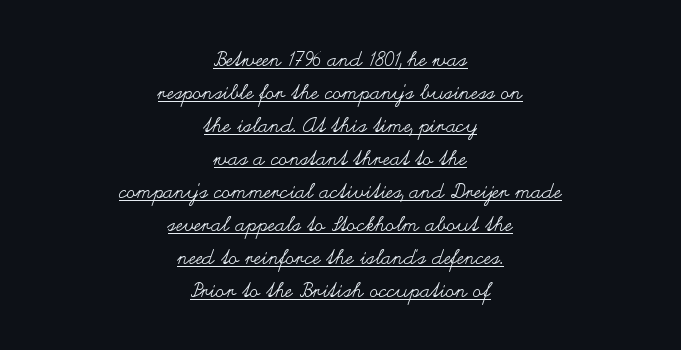
The image shows 20 px text type; set centered, normal line spacing (1.65x), normal letter spacing, underlined.
